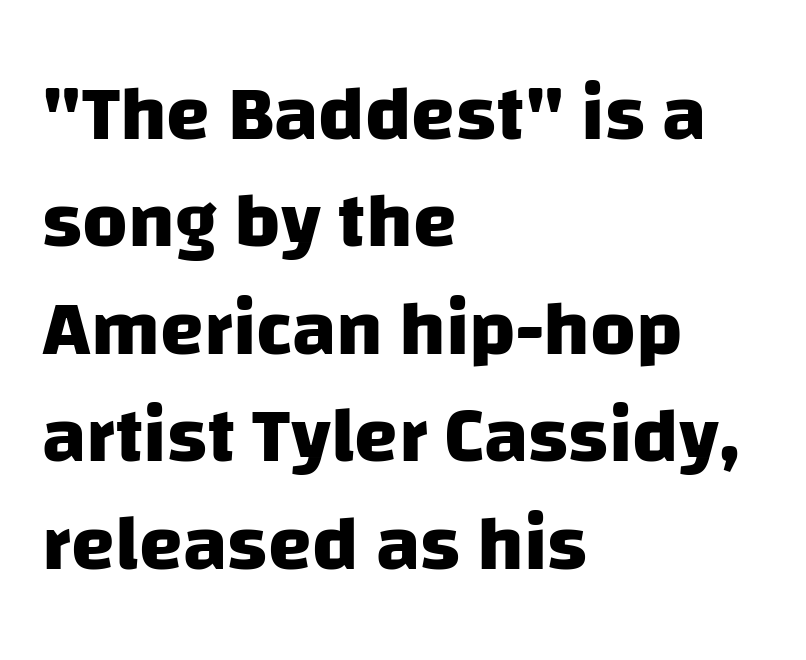
Is the block centered? No — it sits flush against the left margin. Typographically, this falls in the sans-serif category. Regular leading. Is the letter spacing exaggerated? No — it looks like the ordinary default. Is this a fixed-width face? No — the glyphs have proportional, varying widths.
